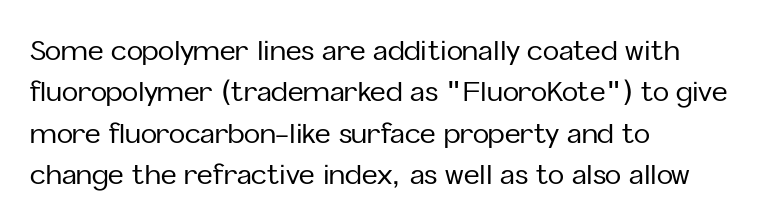
{"italic": "no", "underline": "no", "align": "left", "line_spacing": "normal", "line_spacing_ratio": 1.53, "letter_spacing": "normal", "letter_spacing_em": 0.0, "glyph_px": 27}
